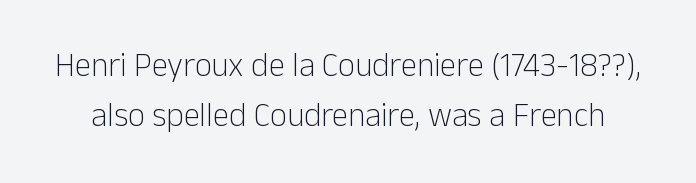
Is this a fixed-width face? No — the glyphs have proportional, varying widths. Words appear dense and cohesive because spacing is normal. Heft: none added — not bold. Rule under the text: the space is simply empty. Vertical strokes here are truly vertical.
